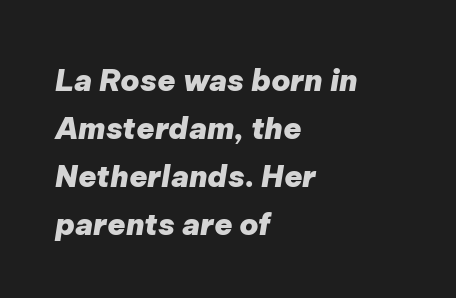
Q: Is the text bold? A: Yes.
Q: Is the text italic (slanted)? A: Yes, it leans right by about 9 degrees.
Q: Is the text underlined? A: No.
Q: How is the paragraph aligned? A: Left-aligned.
Q: Is the spacing between letters normal or unusually wide? A: Normal.
Q: Is the spacing between lines tight, normal or loose? A: Normal.
Q: Width (condensed, normal, or wide)? A: Normal.
Q: Stroke contrast? A: Low.
Q: x-height? A: Medium.
Q: Monospaced? A: No.
